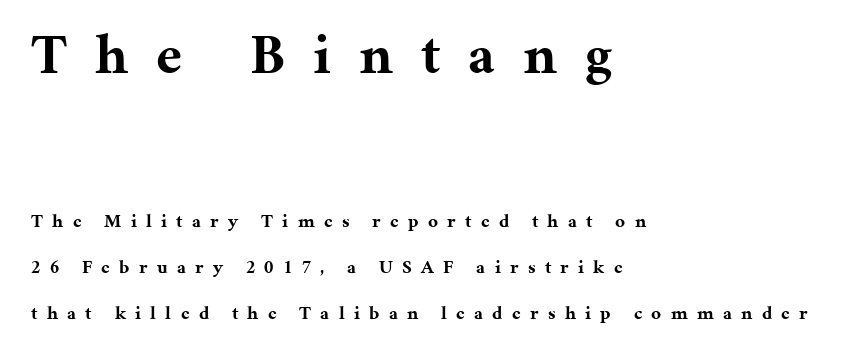
{"serif": "yes", "italic": "no", "bold": "yes", "weight": "bold", "width": "normal", "stroke_contrast": "medium", "x_height": "medium", "monospaced": "no", "underline": "no", "align": "left", "line_spacing": "loose", "line_spacing_ratio": 2.4, "letter_spacing": "wide", "letter_spacing_em": 0.49, "larger_block": "first", "size_ratio": 3.0, "glyph_px": 57}
